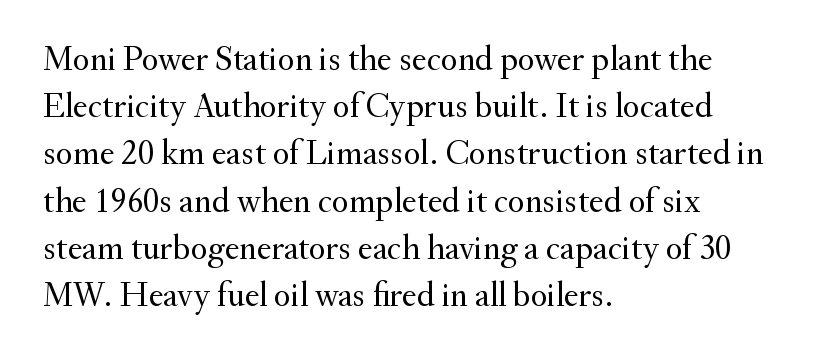
The image shows 35 px regular-weight serif type, upright; set left-aligned, normal line spacing (1.35x), normal letter spacing, not underlined; medium stroke contrast and a small x-height.
